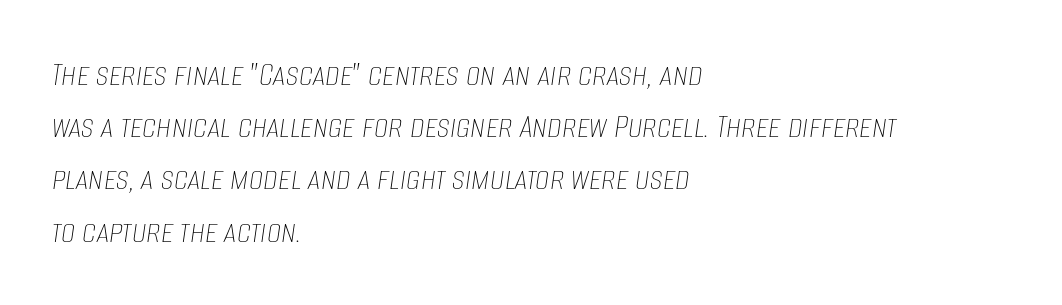
{"italic": "yes", "lean": "right", "slant_degrees": 8, "bold": "no", "weight": "thin", "width": "condensed", "stroke_contrast": "low", "x_height": "large", "monospaced": "no", "underline": "no", "align": "left", "line_spacing": "normal", "line_spacing_ratio": 1.45, "letter_spacing": "normal", "letter_spacing_em": 0.0, "glyph_px": 36}
